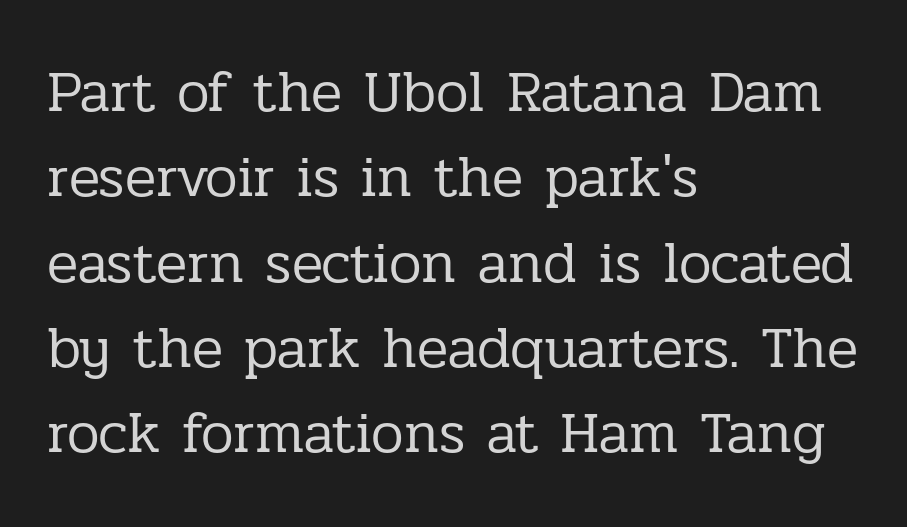
Q: Is the text bold? A: No.
Q: Is the text italic (slanted)? A: No, it is upright.
Q: Is the typeface a serif or a sans-serif typeface? A: Serif.
Q: Is the text underlined? A: No.
Q: How is the paragraph aligned? A: Left-aligned.
Q: Is the spacing between letters normal or unusually wide? A: Normal.
Q: Is the spacing between lines tight, normal or loose? A: Normal.
Q: Width (condensed, normal, or wide)? A: Normal.
Q: Stroke contrast? A: Low.
Q: x-height? A: Medium.
Q: Monospaced? A: No.
